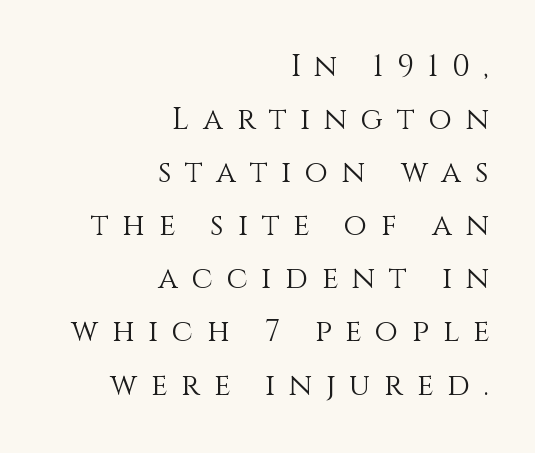
{"italic": "no", "bold": "no", "weight": "light", "width": "normal", "stroke_contrast": "medium", "x_height": "large", "monospaced": "no", "underline": "no", "align": "right", "line_spacing_ratio": 1.77, "letter_spacing": "wide", "letter_spacing_em": 0.46, "glyph_px": 30}
